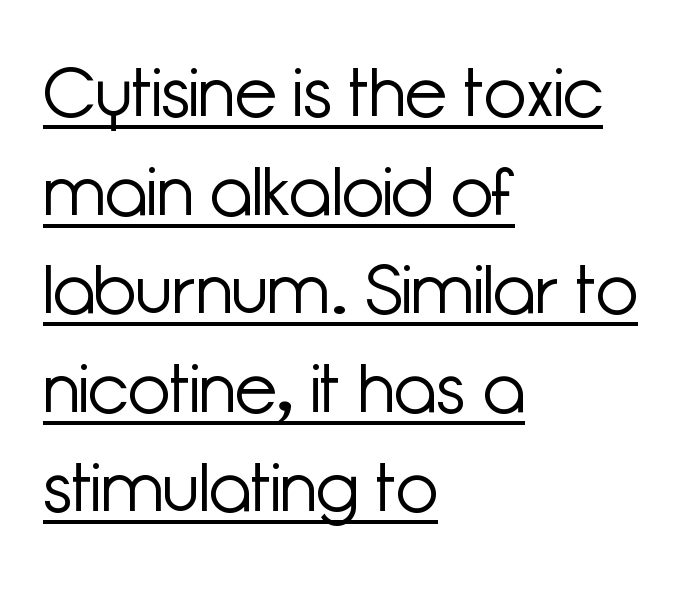
The typesetter has applied underlining to the passage shown. These lines were composed using upright roman letters. This sample keeps an unexceptional amount of space between lines. The letterforms sit shoulder to shoulder at normal distance.
